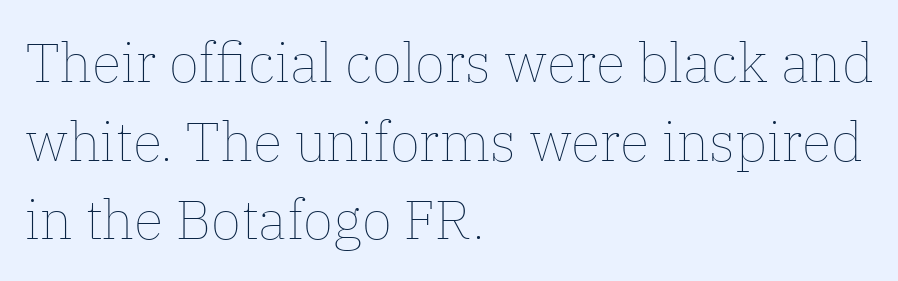
Q: Is the text bold? A: No.
Q: Is the text italic (slanted)? A: No, it is upright.
Q: Is the text underlined? A: No.
Q: How is the paragraph aligned? A: Left-aligned.
Q: Is the spacing between letters normal or unusually wide? A: Normal.
Q: Is the spacing between lines tight, normal or loose? A: Normal.
Q: Width (condensed, normal, or wide)? A: Normal.
Q: Stroke contrast? A: Low.
Q: x-height? A: Medium.
Q: Monospaced? A: No.
